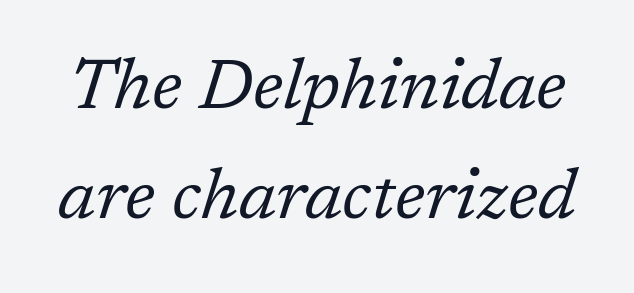
The image shows 71 px regular-weight serif type, italic (leaning right); set normal line spacing (1.55x), normal letter spacing, not underlined; low stroke contrast and a medium x-height.
